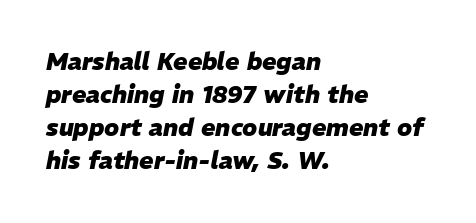
The image shows 24 px bold type, italic (leaning right); set left-aligned, normal line spacing (1.38x), normal letter spacing, not underlined.
